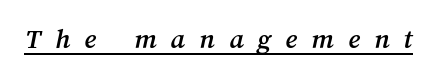
Spacing verdict: proportional, widths tailored to each character. Has an underline been added? It has. Between one letter and the next there's a generous, obvious gap.
